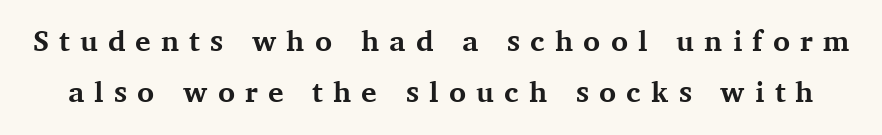
Q: Is the text bold? A: Yes.
Q: Is the text italic (slanted)? A: No, it is upright.
Q: Is the typeface a serif or a sans-serif typeface? A: Serif.
Q: Is the text underlined? A: No.
Q: Is the spacing between letters normal or unusually wide? A: Unusually wide.
Q: Width (condensed, normal, or wide)? A: Normal.
Q: Stroke contrast? A: Medium.
Q: x-height? A: Medium.
Q: Monospaced? A: No.
